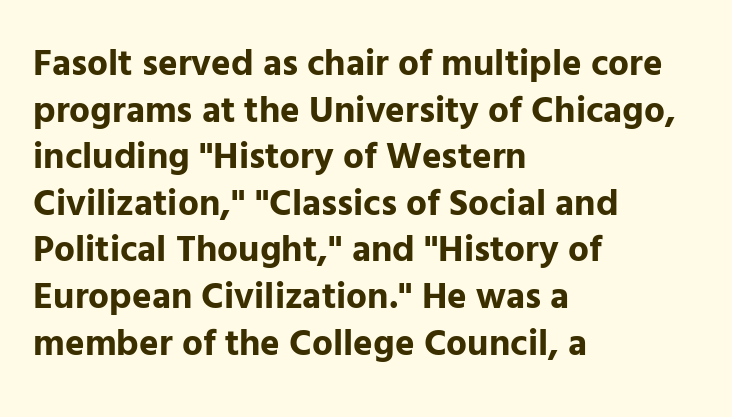
What stands out about the letter spacing? Nothing — it is the standard amount. A full-strength bold gives these letters their thick strokes. Leading: standard. All the whitespace from short lines collects on the right.
